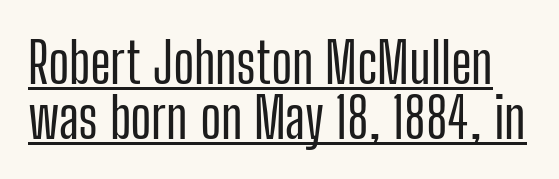
Q: Is the text italic (slanted)? A: No, it is upright.
Q: Is the typeface a serif or a sans-serif typeface? A: Sans-serif.
Q: Is the text underlined? A: Yes.
Q: Is the spacing between letters normal or unusually wide? A: Normal.
Q: Is the spacing between lines tight, normal or loose? A: Tight.
Q: Width (condensed, normal, or wide)? A: Condensed.
Q: Stroke contrast? A: Low.
Q: x-height? A: Medium.
Q: Monospaced? A: No.
